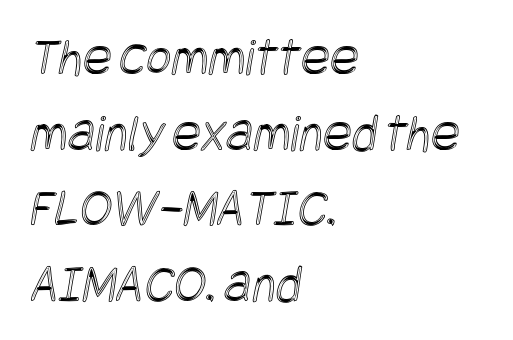
Just letters on the line, the space beneath them empty. Every row of glyphs begins at an identical x-position on the left. Leading matches the norm, producing a regular column. These lines keep a tight, regular rhythm from letter to letter.
